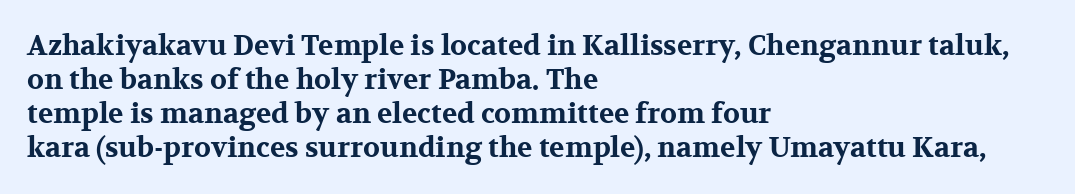
Q: Is the text bold? A: Yes.
Q: Is the text italic (slanted)? A: No, it is upright.
Q: Is the typeface a serif or a sans-serif typeface? A: Serif.
Q: Is the text underlined? A: No.
Q: How is the paragraph aligned? A: Left-aligned.
Q: Is the spacing between letters normal or unusually wide? A: Normal.
Q: Width (condensed, normal, or wide)? A: Wide.
Q: Stroke contrast? A: Medium.
Q: x-height? A: Medium.
Q: Monospaced? A: No.
